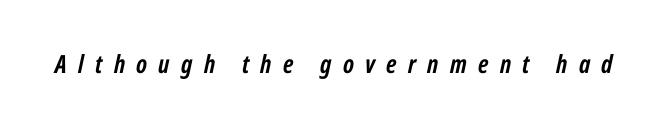
The image shows 25 px bold type, italic (leaning right); set unusually wide letter spacing (+0.45 em), not underlined.
